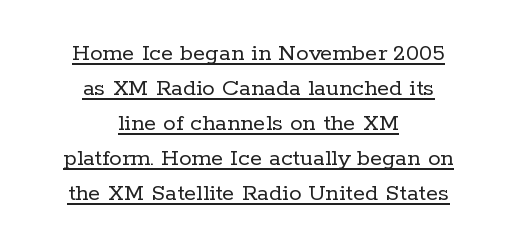
{"italic": "no", "bold": "no", "underline": "yes", "align": "center", "line_spacing": "normal", "line_spacing_ratio": 1.4, "letter_spacing": "normal", "letter_spacing_em": 0.0, "glyph_px": 25}
